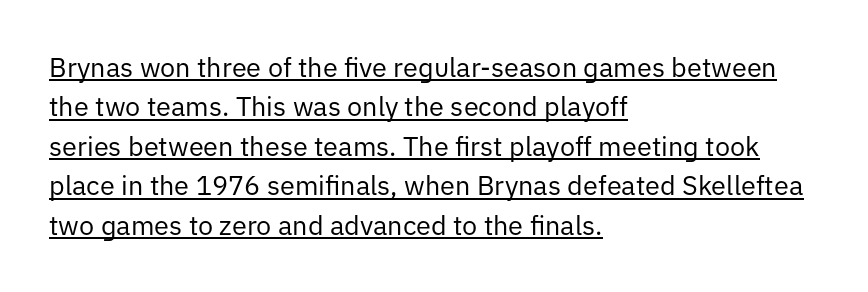
The ragged edge is on the right, which tells us the setting is flush left. The horizontal fit of the characters is conventional and even. Weight: regular or lighter. Notice how the stems are strictly vertical — no italics here. In terms of leading, this rendering sits right in the middle. In designer terms, the underline attribute is active on this setting.
